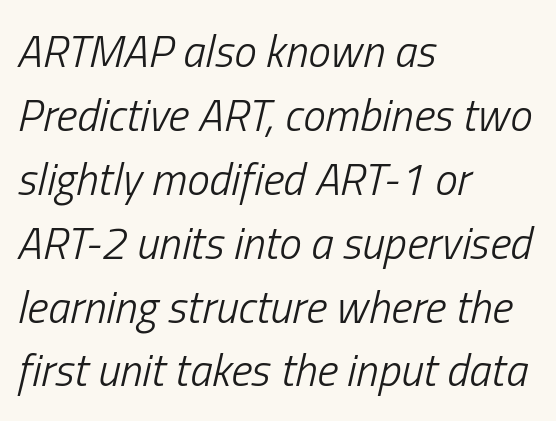
{"italic": "yes", "lean": "right", "slant_degrees": 13, "bold": "no", "weight": "light", "width": "condensed", "stroke_contrast": "low", "x_height": "medium", "monospaced": "no", "underline": "no", "align": "left", "line_spacing": "normal", "line_spacing_ratio": 1.42, "letter_spacing": "normal", "letter_spacing_em": 0.0, "glyph_px": 45}
